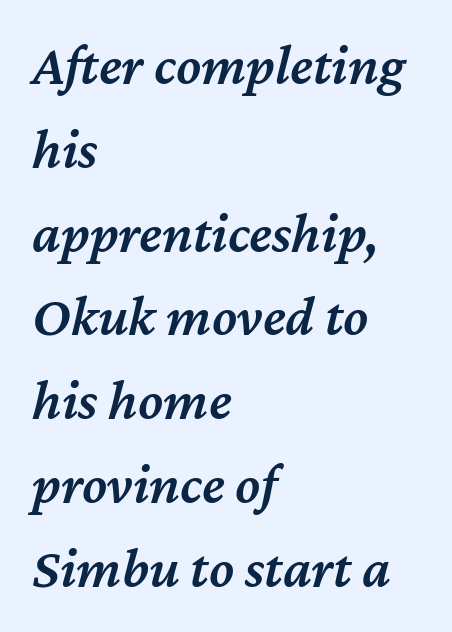
{"italic": "yes", "lean": "right", "slant_degrees": 12, "bold": "semi", "weight": "semibold", "width": "normal", "stroke_contrast": "medium", "x_height": "medium", "monospaced": "no", "underline": "no", "align": "left", "line_spacing": "normal", "line_spacing_ratio": 1.47, "letter_spacing": "normal", "letter_spacing_em": 0.0, "glyph_px": 57}
